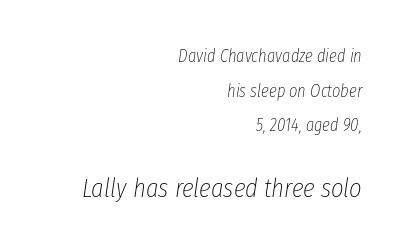
{"italic": "yes", "lean": "right", "slant_degrees": 8, "bold": "no", "underline": "no", "align": "right", "line_spacing": "loose", "line_spacing_ratio": 1.93, "letter_spacing": "normal", "letter_spacing_em": 0.0, "larger_block": "second", "size_ratio": 1.5, "glyph_px": 27}
